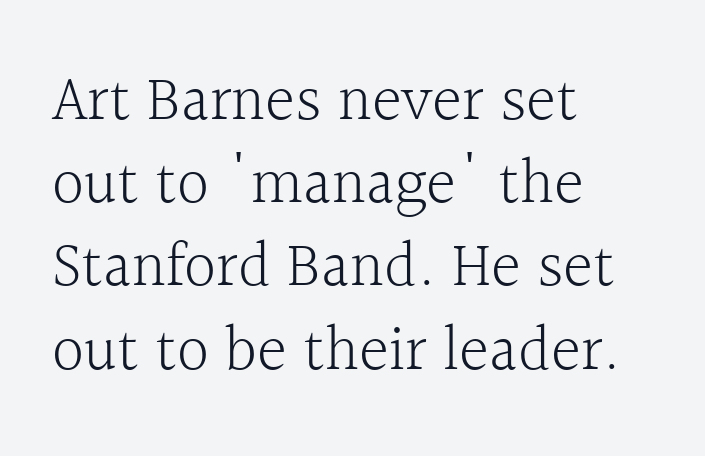
Tracking here is standard; glyphs follow each other at the usual distance. Old-style or modern, the face here clearly has serifs. The space beneath each line is pristine and unruled. Short and long lines alike share a common starting point at left. Here the designer chose a conventional face with non-uniform glyph widths.
